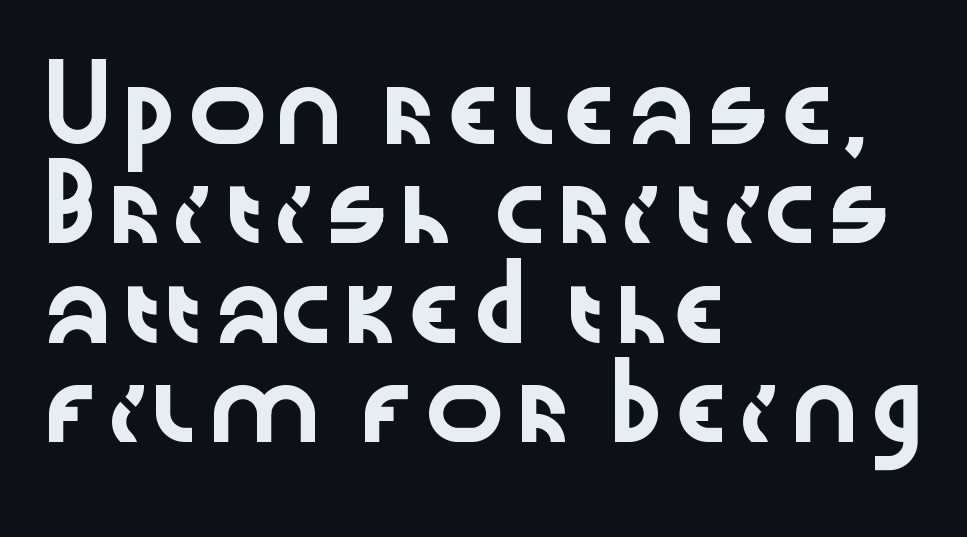
Q: Is the text italic (slanted)? A: No, it is upright.
Q: Is the typeface a serif or a sans-serif typeface? A: Sans-serif.
Q: Is the text underlined? A: No.
Q: How is the paragraph aligned? A: Left-aligned.
Q: Is the spacing between letters normal or unusually wide? A: Normal.
Q: Is the spacing between lines tight, normal or loose? A: Normal.
Q: Width (condensed, normal, or wide)? A: Wide.
Q: Stroke contrast? A: Low.
Q: x-height? A: Medium.
Q: Monospaced? A: No.
